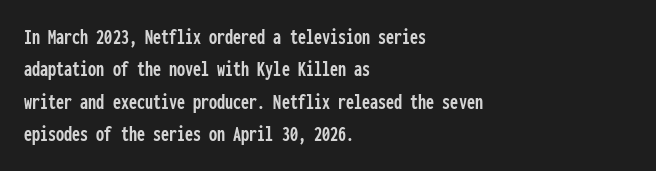
The image shows 23 px text type, upright; set left-aligned, normal line spacing (1.41x), normal letter spacing, not underlined.
